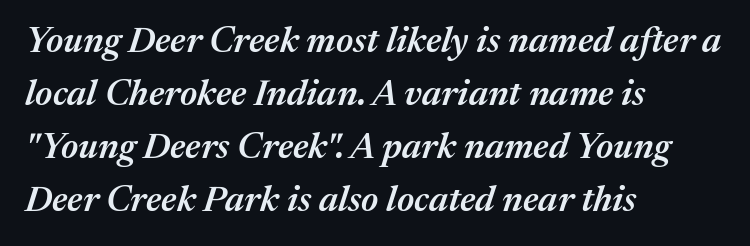
Q: Is the text bold? A: Semi-bold.
Q: Is the text italic (slanted)? A: Yes, it leans right by about 17 degrees.
Q: Is the text underlined? A: No.
Q: How is the paragraph aligned? A: Left-aligned.
Q: Is the spacing between letters normal or unusually wide? A: Normal.
Q: Is the spacing between lines tight, normal or loose? A: Normal.
Q: Width (condensed, normal, or wide)? A: Normal.
Q: Stroke contrast? A: Medium.
Q: x-height? A: Medium.
Q: Monospaced? A: No.
